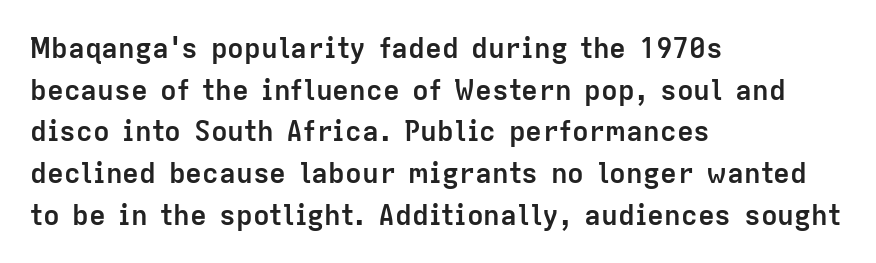
Each line starts at the same left margin while the right side varies. Stroke thickness is high; the sample reads as a true bold. The letters advance in unequal steps, a hallmark of proportional type. Students, observe: this is what conventionally led text looks like.
